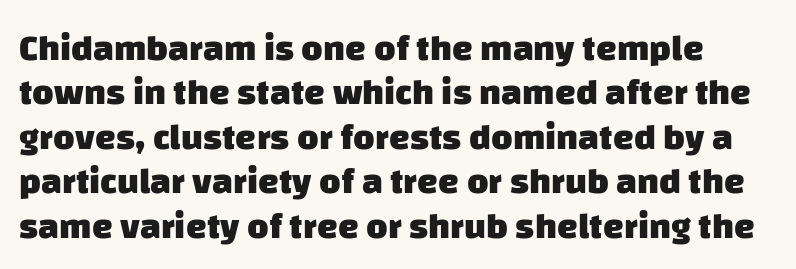
Q: Is the text bold? A: Yes.
Q: Is the typeface a serif or a sans-serif typeface? A: Sans-serif.
Q: Is the text underlined? A: No.
Q: Is the spacing between letters normal or unusually wide? A: Normal.
Q: Width (condensed, normal, or wide)? A: Normal.
Q: Stroke contrast? A: Low.
Q: x-height? A: Large.
Q: Monospaced? A: No.
